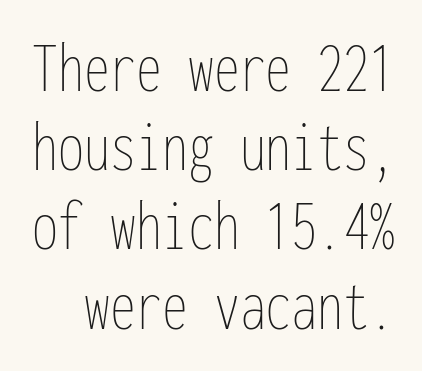
The image shows 74 px thin, condensed type, upright, monospaced; set tight line spacing (1.07x), normal letter spacing, not underlined; low stroke contrast and a medium x-height.
